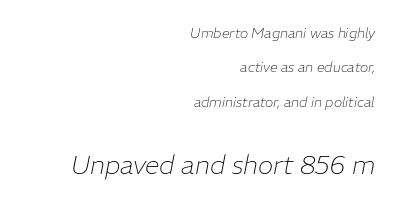
The image shows 26 px text type, italic (leaning right); set right-aligned, loose line spacing (2.45x), normal letter spacing, not underlined; the second (bottom) block is 1.86x larger.
